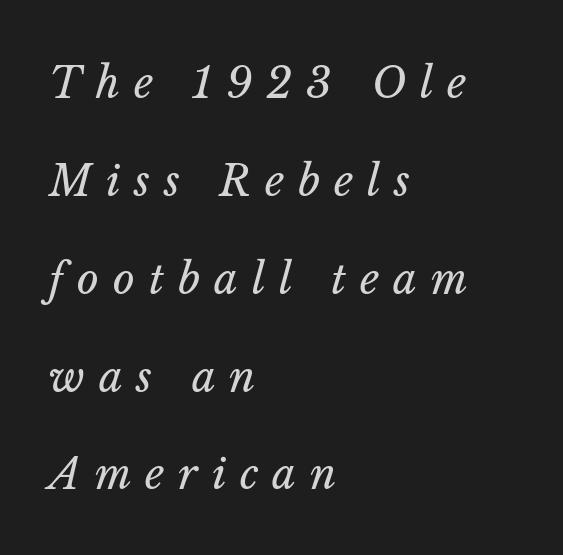
Q: Is the text bold? A: No.
Q: Is the text italic (slanted)? A: Yes, it leans right by about 14 degrees.
Q: Is the text underlined? A: No.
Q: How is the paragraph aligned? A: Left-aligned.
Q: Is the spacing between letters normal or unusually wide? A: Unusually wide.
Q: Is the spacing between lines tight, normal or loose? A: Loose.
Q: Width (condensed, normal, or wide)? A: Normal.
Q: Stroke contrast? A: Low.
Q: x-height? A: Medium.
Q: Monospaced? A: No.
